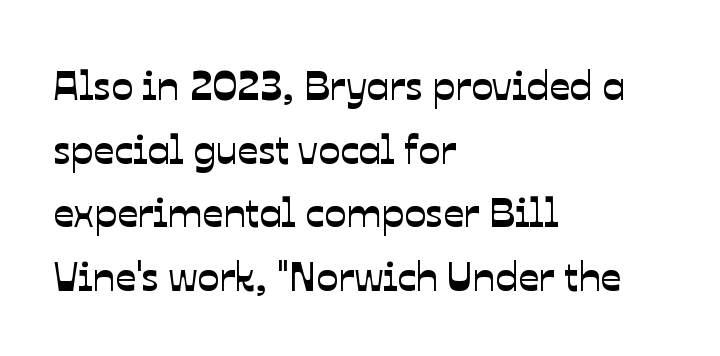
{"serif": "no", "width": "normal", "stroke_contrast": "low", "x_height": "medium", "monospaced": "no", "underline": "no", "align": "left", "line_spacing": "normal", "line_spacing_ratio": 1.55, "letter_spacing": "normal", "letter_spacing_em": 0.0, "glyph_px": 41}
